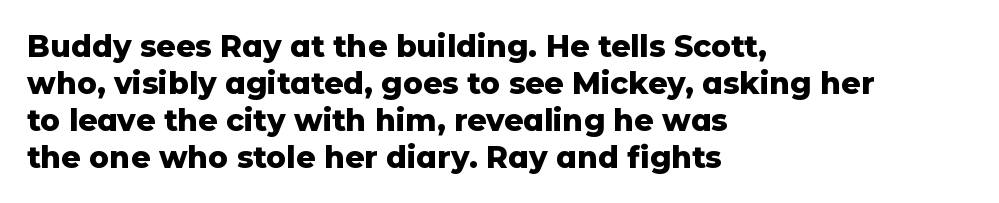
Ascenders rise straight up at ninety degrees. Character widths vary here, with narrow letters taking less room than wide ones. Beneath every word, the page is bare. How are the letters spaced? Ordinarily, with no added tracking. Notice how the passage keeps a crisp vertical edge on the left only. Serif or sans? Sans — the stroke terminals are bare.
